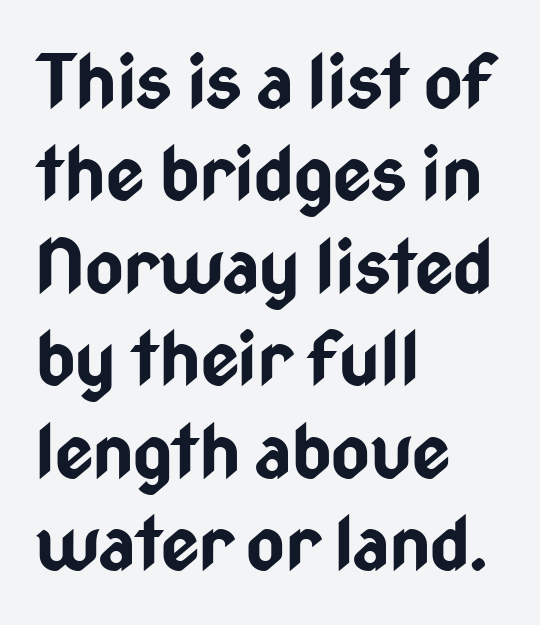
{"serif": "no", "italic": "no", "bold": "yes", "weight": "bold", "width": "condensed", "stroke_contrast": "low", "x_height": "medium", "monospaced": "no", "underline": "no", "align": "left", "line_spacing": "normal", "line_spacing_ratio": 1.25, "letter_spacing": "normal", "letter_spacing_em": 0.0, "glyph_px": 74}
